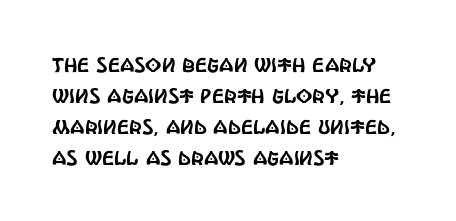
Layout note: lines flush left. Designer's note — italics off, roman on. The baseline area is clear. Reading down the column, the eye jumps a familiar distance to each next line. Default kerning and tracking; the words read as compact shapes.
